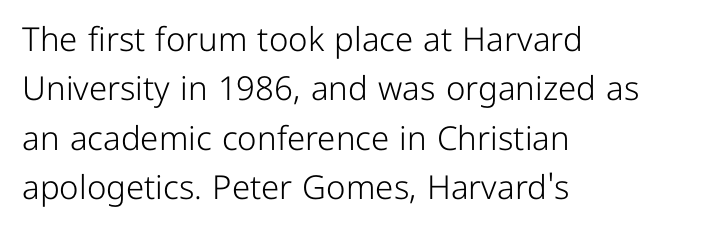
The image shows 33 px light sans-serif type, upright; set left-aligned, normal line spacing (1.5x), normal letter spacing, not underlined; low stroke contrast and a medium x-height.
